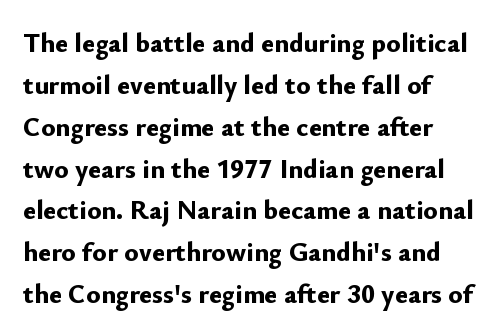
{"italic": "no", "bold": "yes", "underline": "no", "align": "left", "line_spacing": "normal", "line_spacing_ratio": 1.55, "letter_spacing": "normal", "letter_spacing_em": 0.0, "glyph_px": 27}
